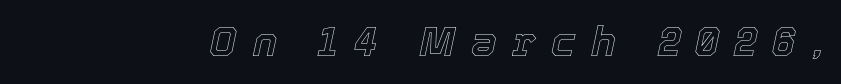
The image shows 41 px text type, italic (leaning right); set unusually wide letter spacing (+0.38 em), not underlined; a medium x-height.
